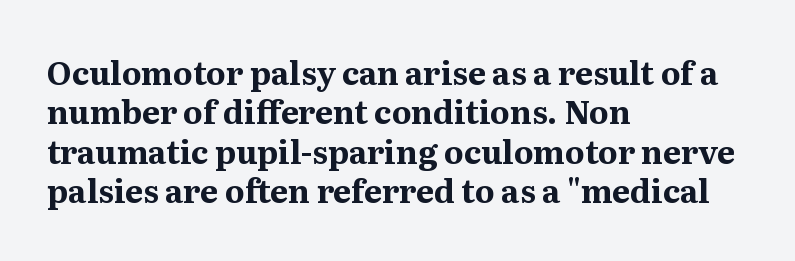
Chunky letters — that's bold for sure. Between one letter and the next there's only the usual sliver of space. Only glyphs here, with clear space below each row. A serif font was chosen for this passage. Rendered with straight, roman letterforms. The passage shown is typed in a proportional face where columns would drift.
